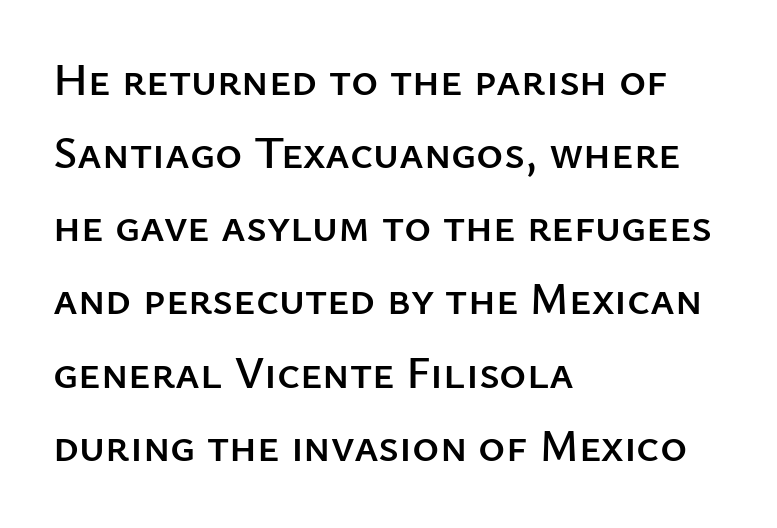
Q: Is the text italic (slanted)? A: No, it is upright.
Q: Is the typeface a serif or a sans-serif typeface? A: Sans-serif.
Q: Is the text underlined? A: No.
Q: How is the paragraph aligned? A: Left-aligned.
Q: Is the spacing between letters normal or unusually wide? A: Normal.
Q: Is the spacing between lines tight, normal or loose? A: Normal.
Q: Width (condensed, normal, or wide)? A: Normal.
Q: Stroke contrast? A: Low.
Q: x-height? A: Medium.
Q: Monospaced? A: No.
